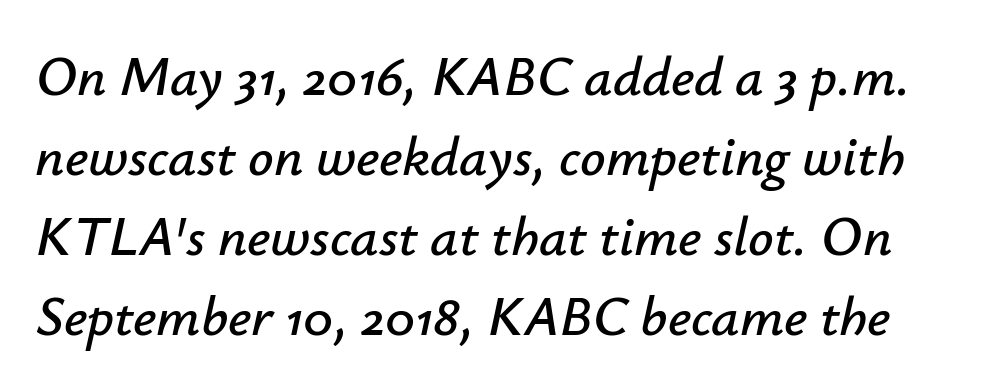
Q: Is the text italic (slanted)? A: Yes, it leans right by about 12 degrees.
Q: Is the text underlined? A: No.
Q: Is the spacing between letters normal or unusually wide? A: Normal.
Q: Is the spacing between lines tight, normal or loose? A: Normal.
Q: Width (condensed, normal, or wide)? A: Normal.
Q: Stroke contrast? A: Low.
Q: x-height? A: Small.
Q: Monospaced? A: No.
